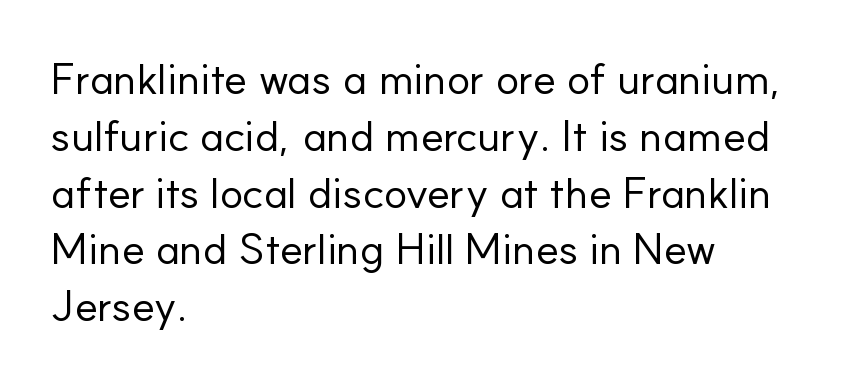
{"serif": "no", "italic": "no", "bold": "no", "weight": "regular", "width": "normal", "stroke_contrast": "low", "x_height": "small", "monospaced": "no", "underline": "no", "align": "left", "line_spacing": "normal", "line_spacing_ratio": 1.29, "letter_spacing": "normal", "letter_spacing_em": 0.0, "glyph_px": 44}
